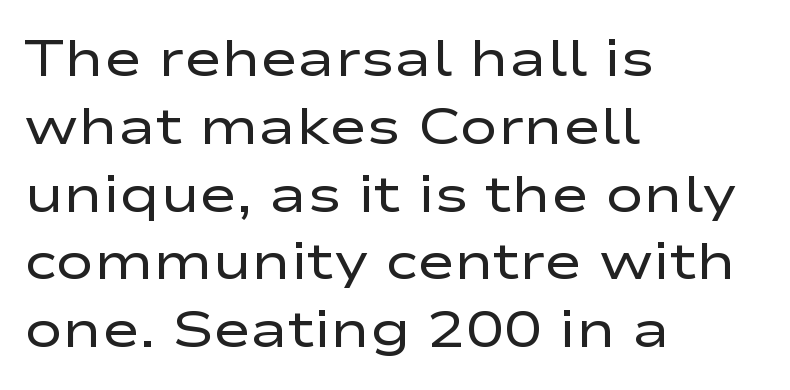
The image shows 51 px regular-weight, wide sans-serif type, upright; set left-aligned, normal line spacing (1.33x), normal letter spacing, not underlined; low stroke contrast and a medium x-height.
